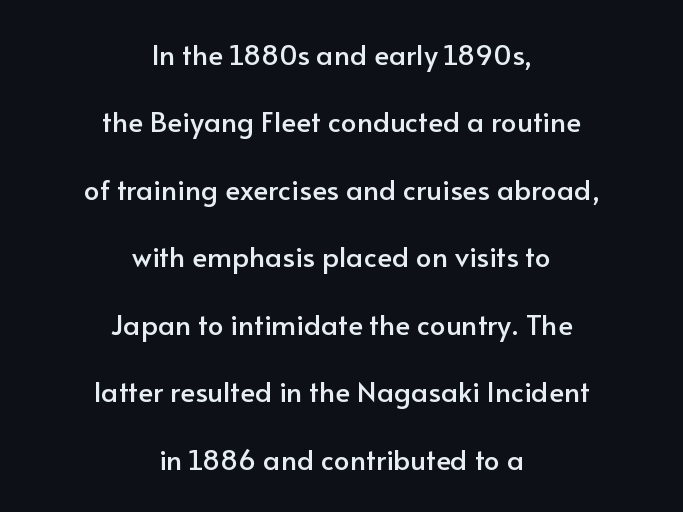
Both edges are ragged and mirror each other, which tells us the setting is centered. The rendering keeps characters at their native spacing. A typesetter would label this face a sans. Descenders are the only things crossing below the line. Is there any slant? The stems are plumb.
